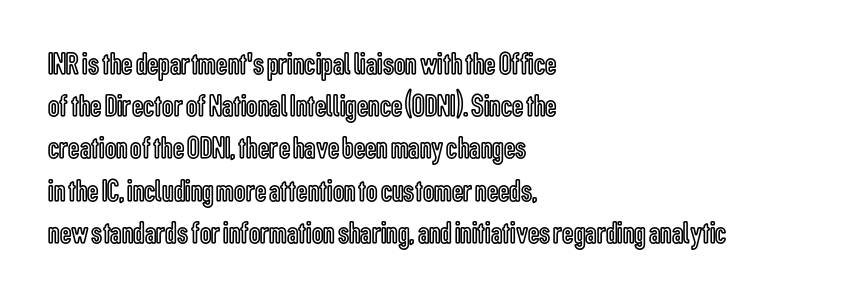
Clear beneath every line of the passage. Proportional: the letters do not fall into vertical columns. Baseline-to-baseline distance is the conventional proportion of letter height. Compared with a centered layout, this one pins lines to the left instead.
